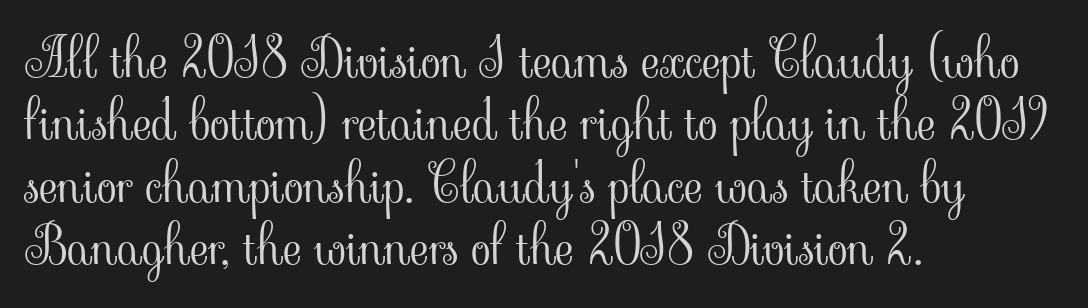
The image shows 52 px light serif type, upright; set left-aligned, line spacing 1.2x, normal letter spacing, not underlined; low stroke contrast and a small x-height.
